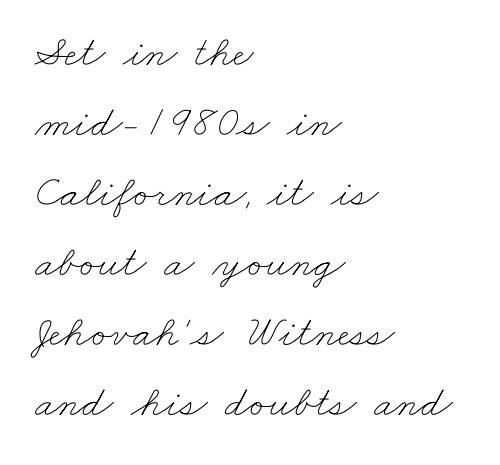
The image shows 44 px thin, wide type; set left-aligned, normal line spacing (1.59x), normal letter spacing, not underlined; low stroke contrast and a small x-height.
